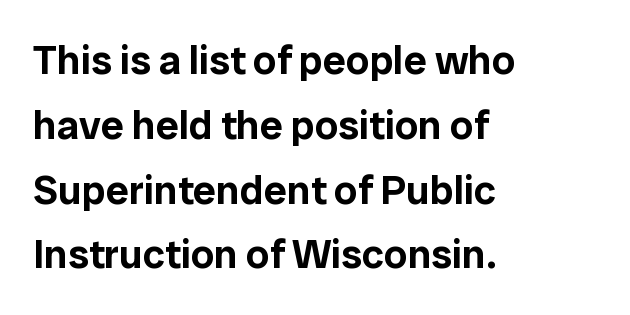
Q: Is the text italic (slanted)? A: No, it is upright.
Q: Is the typeface a serif or a sans-serif typeface? A: Sans-serif.
Q: Is the text underlined? A: No.
Q: How is the paragraph aligned? A: Left-aligned.
Q: Is the spacing between letters normal or unusually wide? A: Normal.
Q: Is the spacing between lines tight, normal or loose? A: Normal.
Q: Width (condensed, normal, or wide)? A: Normal.
Q: Stroke contrast? A: Low.
Q: x-height? A: Medium.
Q: Monospaced? A: No.
